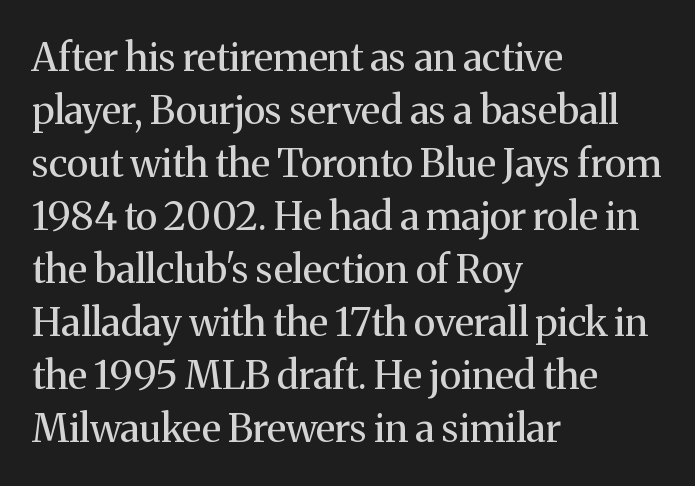
The image shows 39 px regular-weight serif type, upright; set left-aligned, normal line spacing (1.36x), normal letter spacing, not underlined; medium stroke contrast and a medium x-height.
